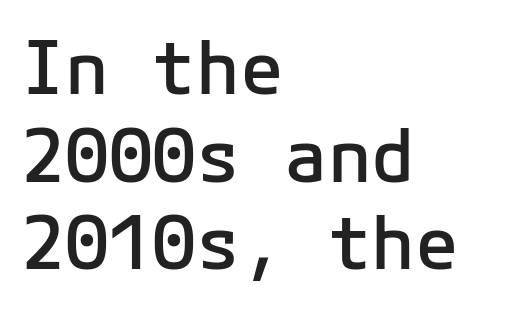
Q: Is the text bold? A: Semi-bold.
Q: Is the text italic (slanted)? A: No, it is upright.
Q: Is the typeface a serif or a sans-serif typeface? A: Sans-serif.
Q: Is the text underlined? A: No.
Q: How is the paragraph aligned? A: Left-aligned.
Q: Is the spacing between letters normal or unusually wide? A: Normal.
Q: Width (condensed, normal, or wide)? A: Normal.
Q: Stroke contrast? A: Low.
Q: x-height? A: Medium.
